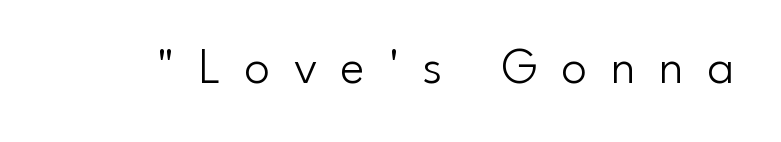
Designer's note — italics off, roman on. This is not heavy type; no bold has been used. You could not count columns in this text — the font is proportionally spaced. The rendering inserts visible extra space after every character. Just letters on the line, the space beneath them empty.
